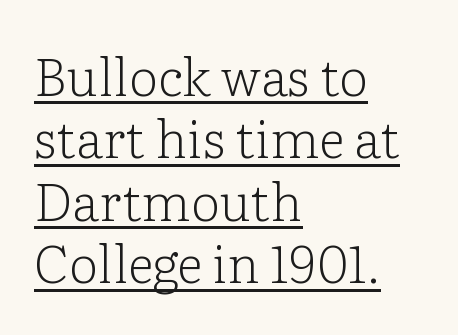
Is there any slant? The stems are plumb. Stems and bowls with no extra thickness — not bold. The specimen includes a rule beneath the text block's lines. Students, note that the glyphs here touch the page at normal intervals.
